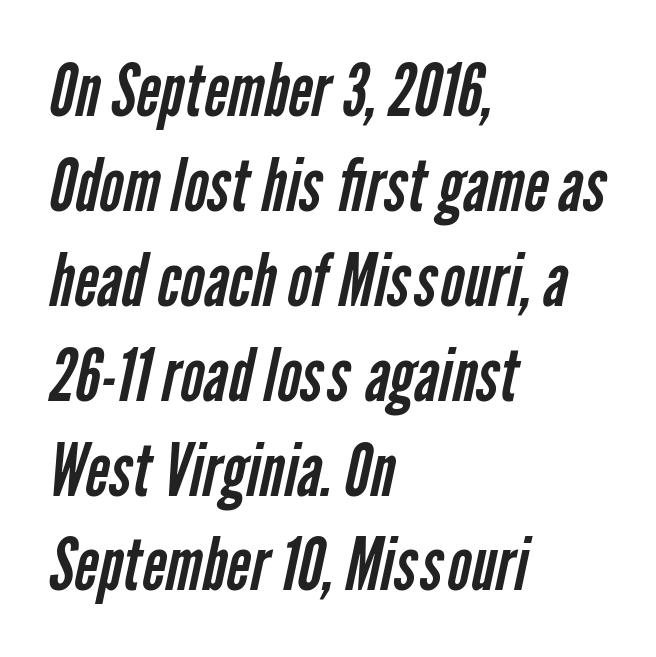
{"serif": "no", "bold": "no", "weight": "regular", "width": "condensed", "stroke_contrast": "low", "x_height": "medium", "monospaced": "no", "underline": "no", "align": "left", "line_spacing": "normal", "line_spacing_ratio": 1.3, "letter_spacing": "normal", "letter_spacing_em": 0.0, "glyph_px": 73}
